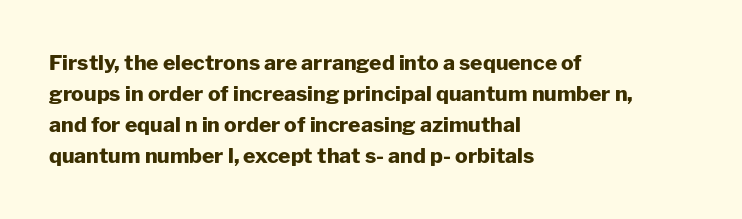
The image shows 21 px bold type, upright; set left-aligned, normal line spacing (1.48x), normal letter spacing, not underlined.
